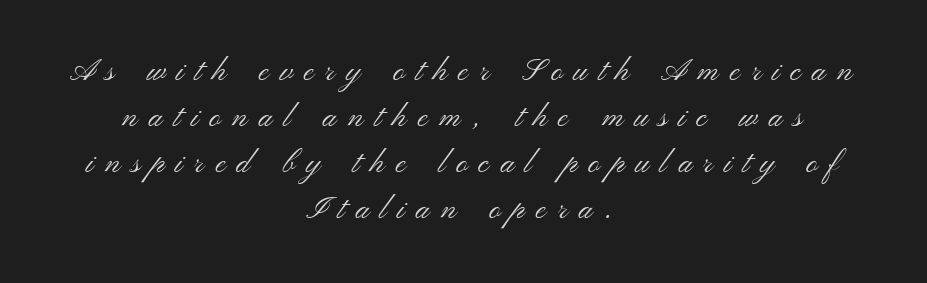
You can tell from the bare stems that sans-serif type was used. The vertical gap from one line to the next is medium. Spacing verdict: proportional, widths tailored to each character. Ink coverage per letter is moderate at most.
